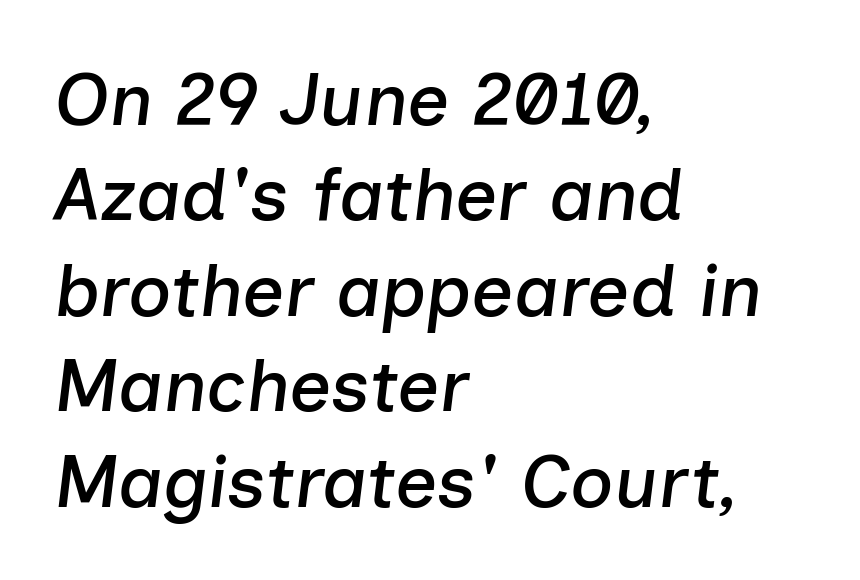
{"italic": "yes", "lean": "right", "slant_degrees": 7, "width": "normal", "stroke_contrast": "low", "x_height": "medium", "monospaced": "no", "underline": "no", "align": "left", "line_spacing": "normal", "line_spacing_ratio": 1.29, "letter_spacing": "normal", "letter_spacing_em": 0.0, "glyph_px": 74}
